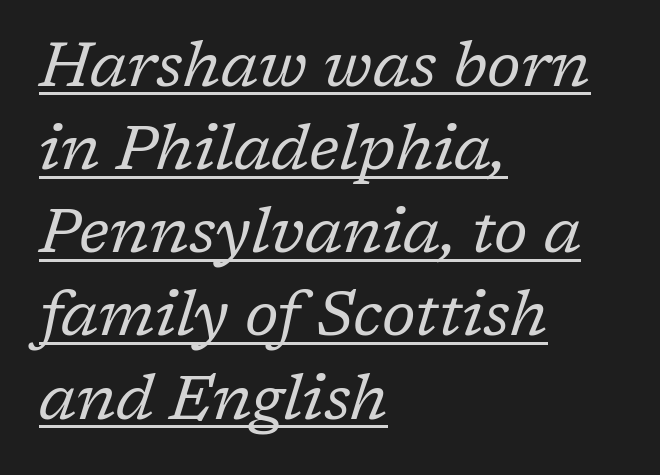
{"serif": "yes", "italic": "yes", "lean": "right", "slant_degrees": 17, "bold": "no", "weight": "regular", "width": "normal", "stroke_contrast": "low", "x_height": "medium", "monospaced": "no", "underline": "yes", "align": "left", "line_spacing": "normal", "line_spacing_ratio": 1.32, "letter_spacing": "normal", "letter_spacing_em": 0.0, "glyph_px": 63}
